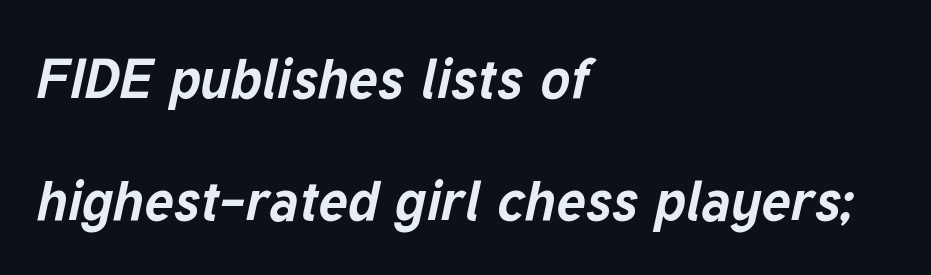
Q: Is the text bold? A: Yes.
Q: Is the text italic (slanted)? A: Yes, it leans right by about 12 degrees.
Q: Is the text underlined? A: No.
Q: How is the paragraph aligned? A: Left-aligned.
Q: Is the spacing between letters normal or unusually wide? A: Normal.
Q: Is the spacing between lines tight, normal or loose? A: Loose.
Q: Width (condensed, normal, or wide)? A: Normal.
Q: Stroke contrast? A: Low.
Q: x-height? A: Medium.
Q: Monospaced? A: No.
